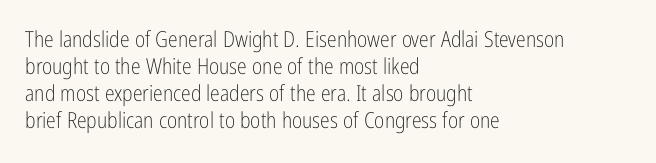
Beneath every word, the page is bare. The lettering holds an erect, upright posture throughout. Caption: face not bold, strokes unweighted. The gaps between neighbouring characters are ordinary and unremarkable.
